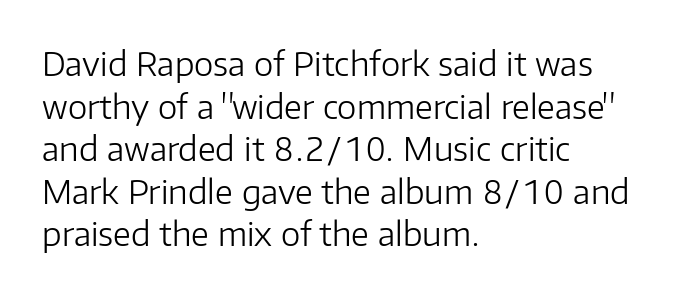
The image shows 33 px light sans-serif type, upright; set left-aligned, normal line spacing (1.29x), normal letter spacing, not underlined; low stroke contrast and a medium x-height.
